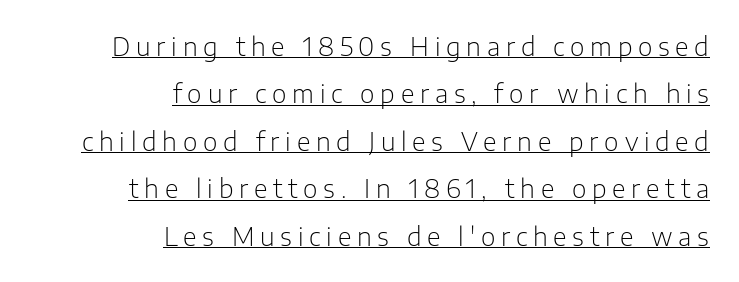
{"italic": "no", "bold": "no", "underline": "yes", "align": "right", "line_spacing": "loose", "line_spacing_ratio": 1.9, "letter_spacing": "wide", "letter_spacing_em": 0.23, "glyph_px": 25}
